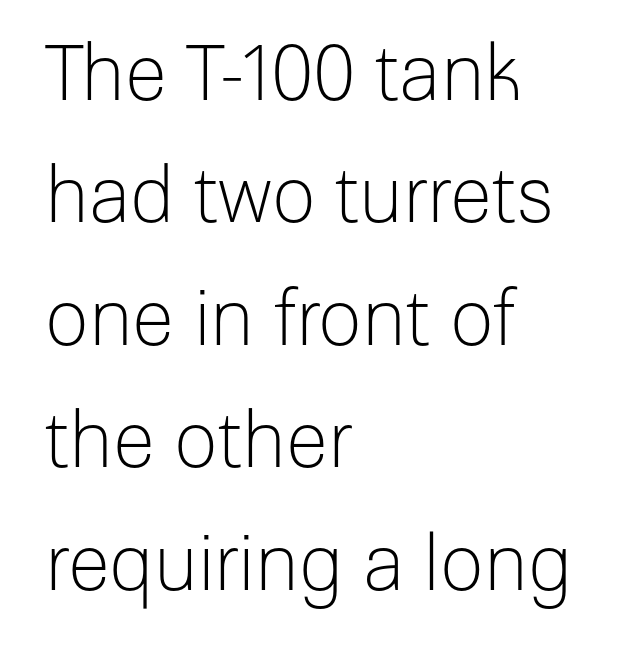
Q: Is the text bold? A: No.
Q: Is the text italic (slanted)? A: No, it is upright.
Q: Is the typeface a serif or a sans-serif typeface? A: Sans-serif.
Q: Is the text underlined? A: No.
Q: How is the paragraph aligned? A: Left-aligned.
Q: Is the spacing between letters normal or unusually wide? A: Normal.
Q: Is the spacing between lines tight, normal or loose? A: Normal.
Q: Width (condensed, normal, or wide)? A: Normal.
Q: Stroke contrast? A: Low.
Q: x-height? A: Medium.
Q: Monospaced? A: No.
